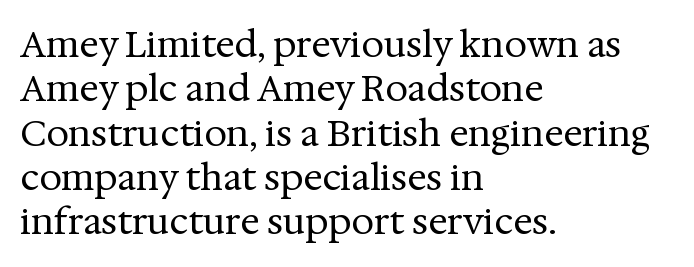
{"serif": "yes", "italic": "no", "bold": "no", "weight": "regular", "width": "normal", "stroke_contrast": "medium", "x_height": "medium", "monospaced": "no", "underline": "no", "align": "left", "line_spacing_ratio": 1.23, "letter_spacing": "normal", "letter_spacing_em": 0.0, "glyph_px": 36}
